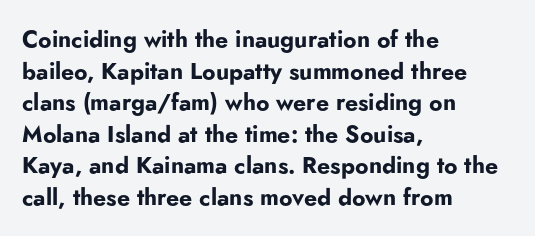
{"italic": "no", "bold": "yes", "underline": "no", "align": "left", "line_spacing": "normal", "line_spacing_ratio": 1.37, "letter_spacing": "normal", "letter_spacing_em": 0.0, "glyph_px": 23}
